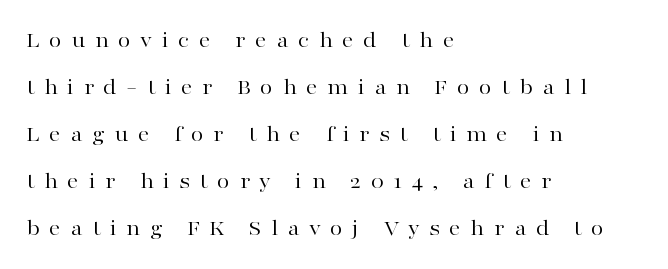
The image shows 23 px text type, upright; set left-aligned, loose line spacing (2.04x), unusually wide letter spacing (+0.41 em), not underlined.
